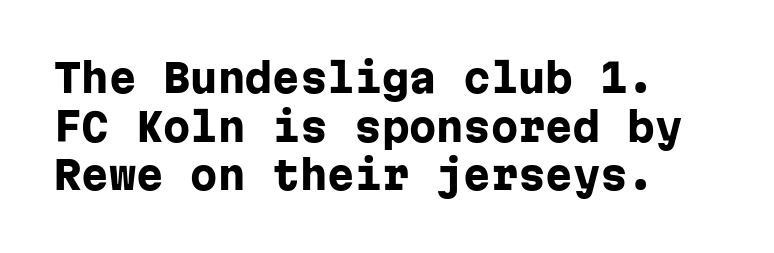
Q: Is the text bold? A: Yes.
Q: Is the text italic (slanted)? A: No, it is upright.
Q: Is the typeface a serif or a sans-serif typeface? A: Sans-serif.
Q: Is the text underlined? A: No.
Q: Is the spacing between letters normal or unusually wide? A: Normal.
Q: Is the spacing between lines tight, normal or loose? A: Normal.
Q: Width (condensed, normal, or wide)? A: Normal.
Q: Stroke contrast? A: Low.
Q: x-height? A: Medium.
Q: Monospaced? A: Yes.
